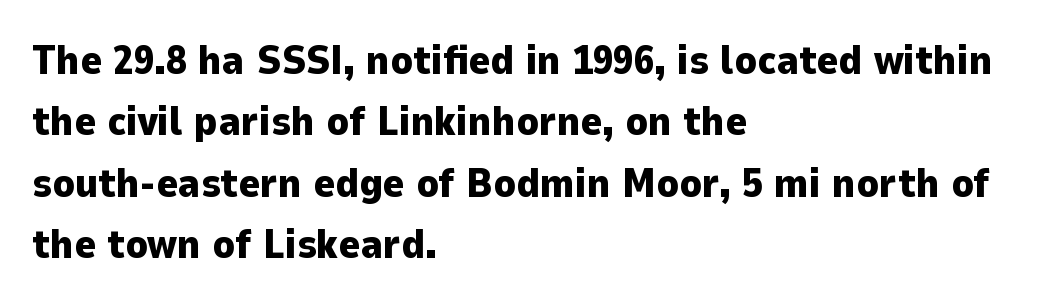
Q: Is the text bold? A: Yes.
Q: Is the text italic (slanted)? A: No, it is upright.
Q: Is the typeface a serif or a sans-serif typeface? A: Sans-serif.
Q: Is the text underlined? A: No.
Q: How is the paragraph aligned? A: Left-aligned.
Q: Is the spacing between letters normal or unusually wide? A: Normal.
Q: Is the spacing between lines tight, normal or loose? A: Normal.
Q: Width (condensed, normal, or wide)? A: Normal.
Q: Stroke contrast? A: Low.
Q: x-height? A: Medium.
Q: Monospaced? A: No.
